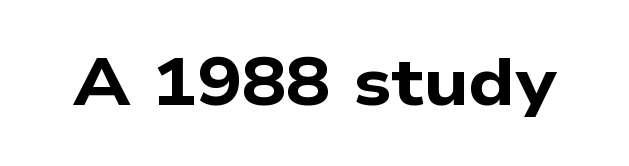
Letterform terminals end flat and unadorned throughout the passage. The typesetting leans heavy: a genuine bold. This rendering leaves character spacing at its baseline value. Do the characters align in a grid? No, the font is proportional. The area under the type is left untouched.
